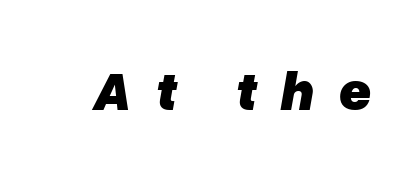
Weight check: bold — yes, fully. The space directly below the letters is spotless. The rendering uses natural spacing where letterforms have individual widths. Would a proofreader flag this as italicized? Yes.
